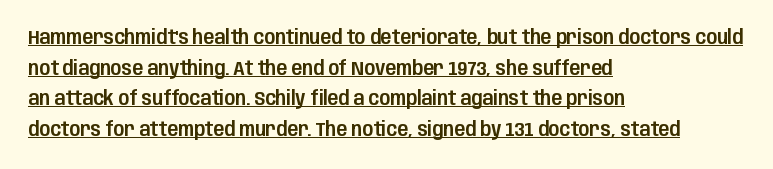
Q: Is the text italic (slanted)? A: No, it is upright.
Q: Is the text underlined? A: Yes.
Q: How is the paragraph aligned? A: Left-aligned.
Q: Is the spacing between letters normal or unusually wide? A: Normal.
Q: Is the spacing between lines tight, normal or loose? A: Normal.
